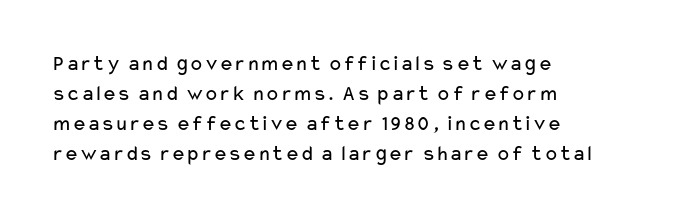
The image shows 22 px text type, upright; set left-aligned, normal line spacing (1.37x), normal letter spacing, not underlined.
